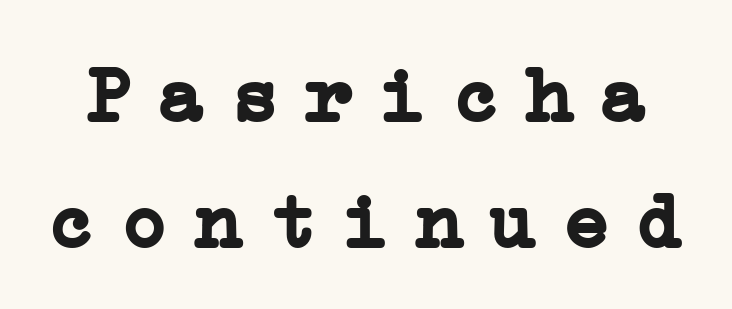
Q: Is the text bold? A: Yes.
Q: Is the text italic (slanted)? A: No, it is upright.
Q: Is the typeface a serif or a sans-serif typeface? A: Serif.
Q: Is the text underlined? A: No.
Q: Is the spacing between letters normal or unusually wide? A: Unusually wide.
Q: Is the spacing between lines tight, normal or loose? A: Normal.
Q: Width (condensed, normal, or wide)? A: Normal.
Q: Stroke contrast? A: Low.
Q: x-height? A: Medium.
